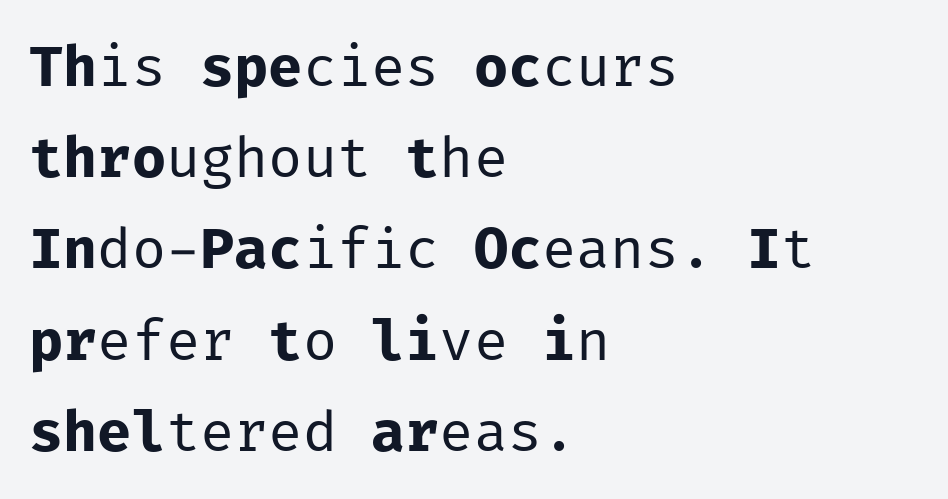
Q: Is the text bold? A: No.
Q: Is the text italic (slanted)? A: No, it is upright.
Q: Is the typeface a serif or a sans-serif typeface? A: Sans-serif.
Q: Is the text underlined? A: No.
Q: How is the paragraph aligned? A: Left-aligned.
Q: Is the spacing between letters normal or unusually wide? A: Normal.
Q: Is the spacing between lines tight, normal or loose? A: Normal.
Q: Width (condensed, normal, or wide)? A: Normal.
Q: Stroke contrast? A: Low.
Q: x-height? A: Medium.
Q: Monospaced? A: Yes.
